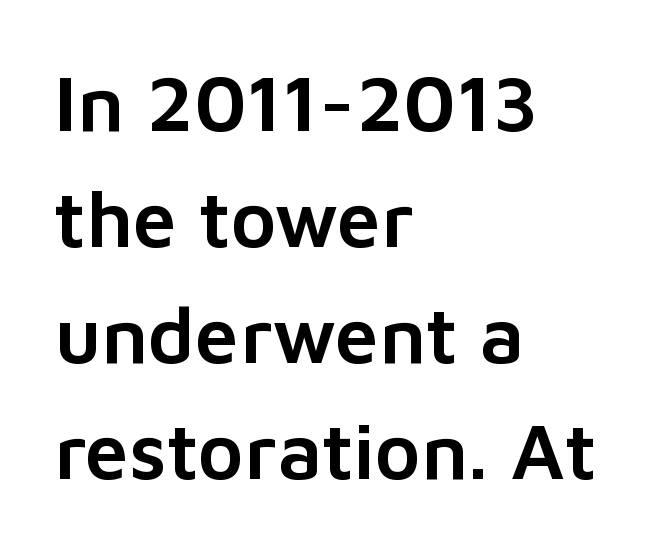
Q: Is the text italic (slanted)? A: No, it is upright.
Q: Is the typeface a serif or a sans-serif typeface? A: Sans-serif.
Q: Is the text underlined? A: No.
Q: How is the paragraph aligned? A: Left-aligned.
Q: Is the spacing between letters normal or unusually wide? A: Normal.
Q: Is the spacing between lines tight, normal or loose? A: Normal.
Q: Width (condensed, normal, or wide)? A: Normal.
Q: Stroke contrast? A: Low.
Q: x-height? A: Medium.
Q: Monospaced? A: No.
